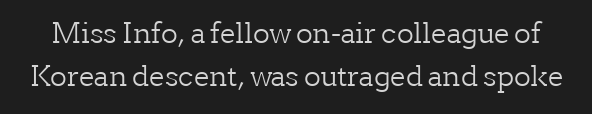
The lettering stays uniformly vertical, giving the passage a roman look. The line-height multiplier appears to be the usual default. This rendering leaves character spacing at its baseline value. A typesetter would call this proportional, since set widths differ per character. These lines are composed in type with serifs. Heft: none added — not bold.
